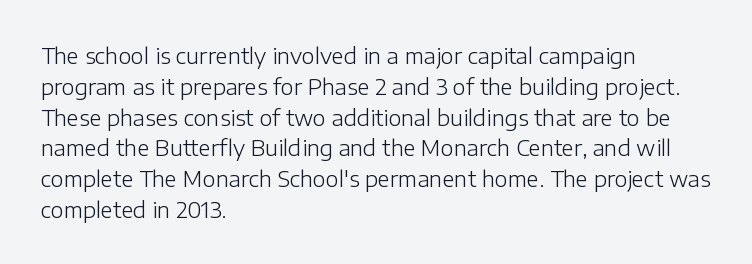
Summary of vertical rhythm: regular, with standard interline spacing. Short note: letters normally spaced. The font's upright variant was chosen for this text. Casual observation: everything's shoved over to the left.
